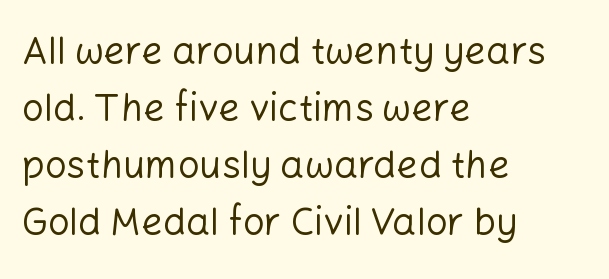
{"serif": "no", "italic": "no", "bold": "no", "weight": "regular", "width": "normal", "stroke_contrast": "low", "x_height": "medium", "monospaced": "no", "underline": "no", "align": "left", "line_spacing": "normal", "line_spacing_ratio": 1.5, "letter_spacing": "normal", "letter_spacing_em": 0.0, "glyph_px": 38}
